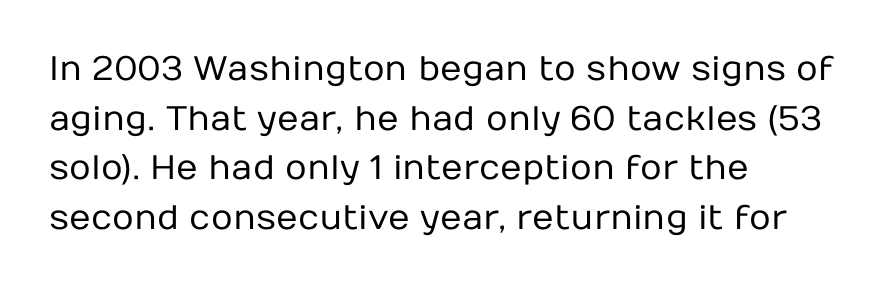
Q: Is the text bold? A: No.
Q: Is the text italic (slanted)? A: No, it is upright.
Q: Is the typeface a serif or a sans-serif typeface? A: Sans-serif.
Q: Is the text underlined? A: No.
Q: How is the paragraph aligned? A: Left-aligned.
Q: Is the spacing between letters normal or unusually wide? A: Normal.
Q: Is the spacing between lines tight, normal or loose? A: Normal.
Q: Width (condensed, normal, or wide)? A: Normal.
Q: Stroke contrast? A: Low.
Q: x-height? A: Medium.
Q: Monospaced? A: No.
